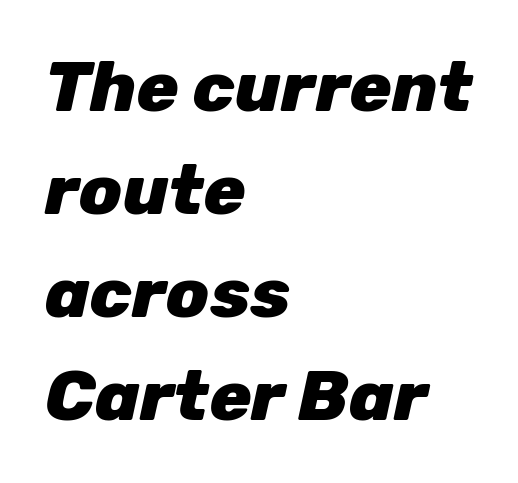
What stands out about the letter spacing? Nothing — it is the standard amount. Only glyphs here, with clear space below each row. Proportional: the letters do not fall into vertical columns. Vertical spacing — default.
